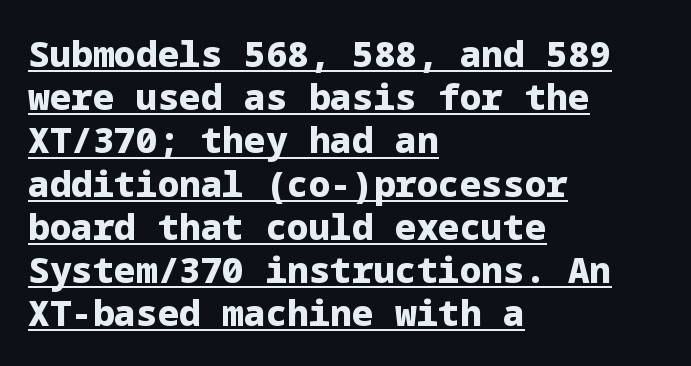
The face used here is rendered with its standard letterfit. Teacher's note: observe the even left margin — that is flush-left alignment. Honestly, the underline is the first thing you notice here. Unlike italic type, these characters show no tilt at all. In terms of weight, the rendering is a true, heavy bold. Nope, no serifs anywhere on these letters.
